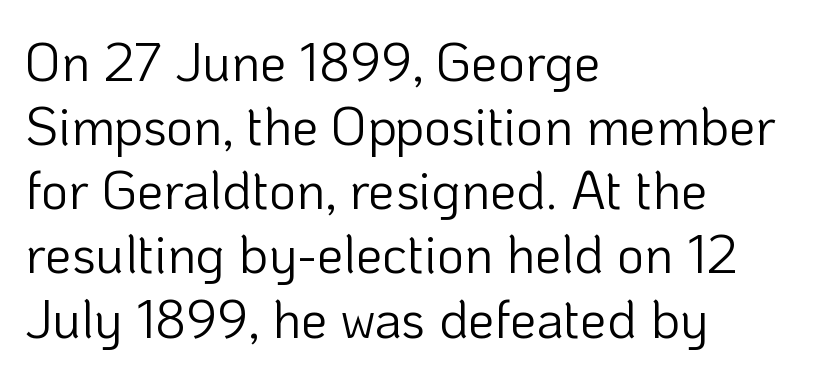
{"serif": "no", "italic": "no", "bold": "no", "weight": "light", "width": "normal", "stroke_contrast": "low", "x_height": "medium", "monospaced": "no", "underline": "no", "align": "left", "line_spacing_ratio": 1.21, "letter_spacing": "normal", "letter_spacing_em": 0.0, "glyph_px": 53}
